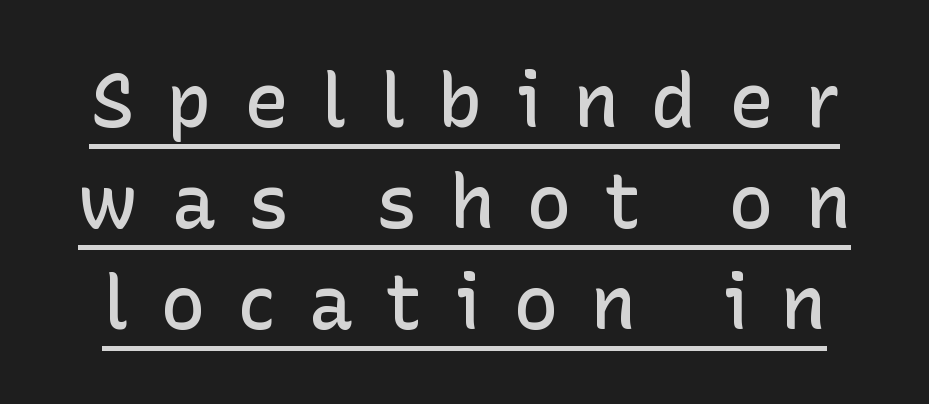
Characters follow at a spacing far wider than the type designer built in. Vertically, the passage feels balanced, rows spaced as you'd expect. Each letter's strokes conclude bluntly, with no projecting serifs. This sample has the flowing, uneven cadence of proportional lettering. Posture: vertical.
